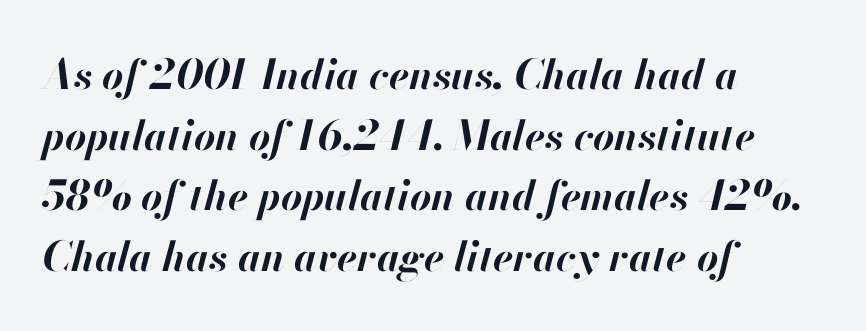
{"italic": "yes", "lean": "right", "slant_degrees": 13, "bold": "yes", "weight": "bold", "width": "normal", "stroke_contrast": "high", "x_height": "small", "monospaced": "no", "underline": "no", "align": "left", "line_spacing": "normal", "line_spacing_ratio": 1.48, "letter_spacing": "normal", "letter_spacing_em": 0.0, "glyph_px": 41}
